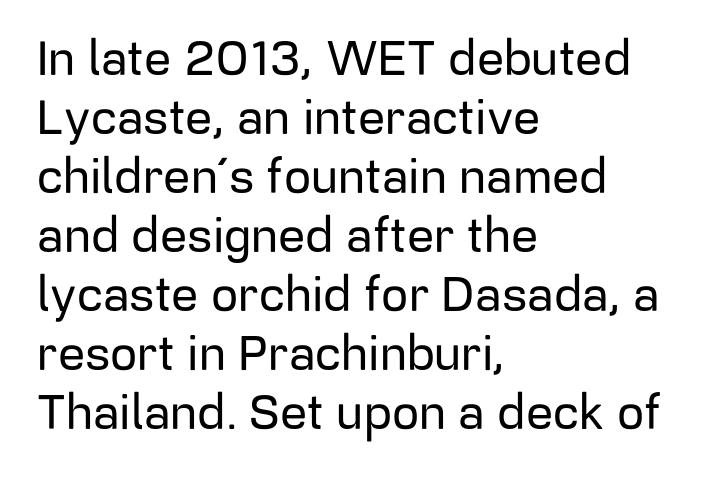
In terms of letterspacing, this is plain default setting. Are there feet on the stems? There aren't — it's a sans. The axis of the letterforms is exactly vertical. Horizontal alignment here is leftward, the default for most running prose. Honestly, there is no underline to notice here at all.
